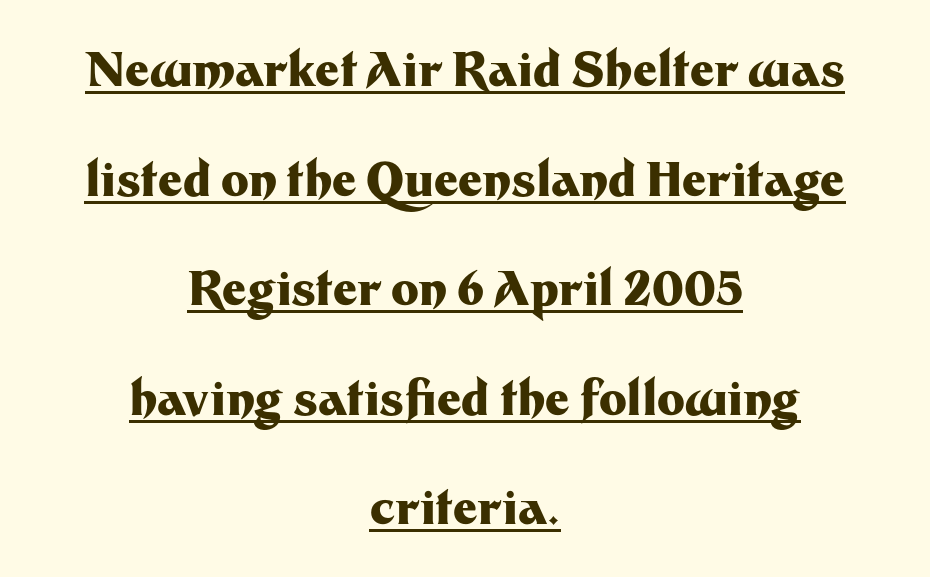
Q: Is the text bold? A: Yes.
Q: Is the text italic (slanted)? A: No, it is upright.
Q: Is the typeface a serif or a sans-serif typeface? A: Sans-serif.
Q: Is the text underlined? A: Yes.
Q: How is the paragraph aligned? A: Centered.
Q: Is the spacing between letters normal or unusually wide? A: Normal.
Q: Is the spacing between lines tight, normal or loose? A: Loose.
Q: Width (condensed, normal, or wide)? A: Normal.
Q: Stroke contrast? A: Medium.
Q: x-height? A: Medium.
Q: Monospaced? A: No.
